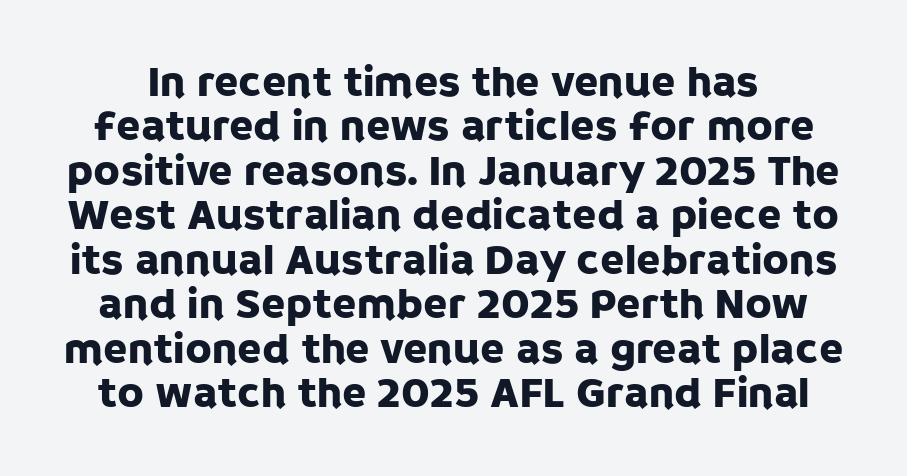
The image shows 44 px sans-serif type, upright; set tight line spacing (1.01x), normal letter spacing, not underlined; low stroke contrast and a large x-height.
